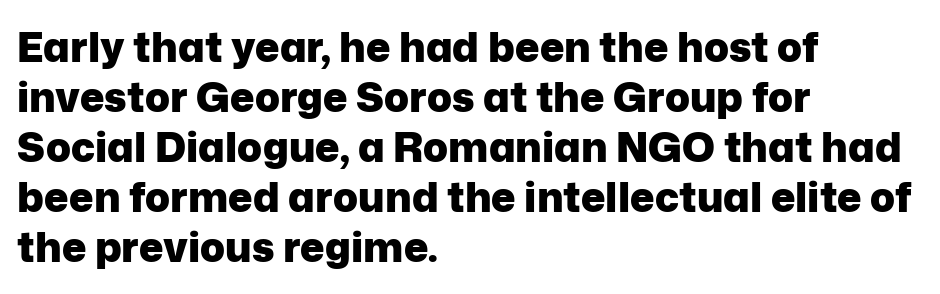
The glyphs are unaccompanied by any horizontal stroke below them. Every row of glyphs begins at an identical x-position on the left. You could not count columns in this text — the font is proportionally spaced. Chunky letters — that's bold for sure. The text was rendered using a sans face with plain stroke endings.
